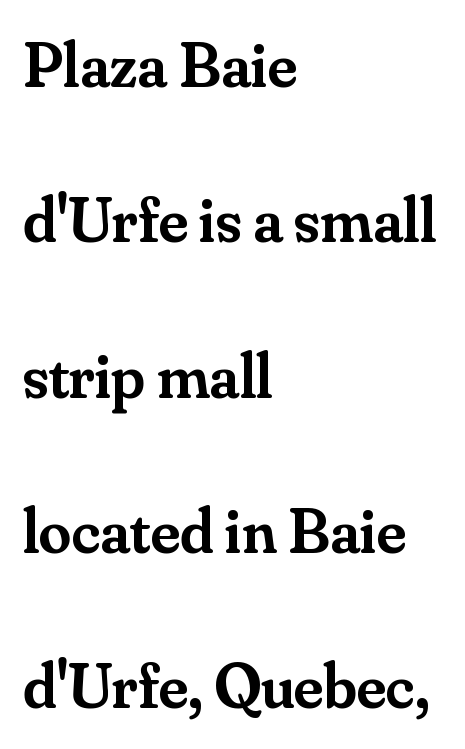
Q: Is the text bold? A: Semi-bold.
Q: Is the text italic (slanted)? A: No, it is upright.
Q: Is the typeface a serif or a sans-serif typeface? A: Serif.
Q: Is the text underlined? A: No.
Q: How is the paragraph aligned? A: Left-aligned.
Q: Is the spacing between letters normal or unusually wide? A: Normal.
Q: Is the spacing between lines tight, normal or loose? A: Loose.
Q: Width (condensed, normal, or wide)? A: Normal.
Q: Stroke contrast? A: Medium.
Q: x-height? A: Small.
Q: Monospaced? A: No.
